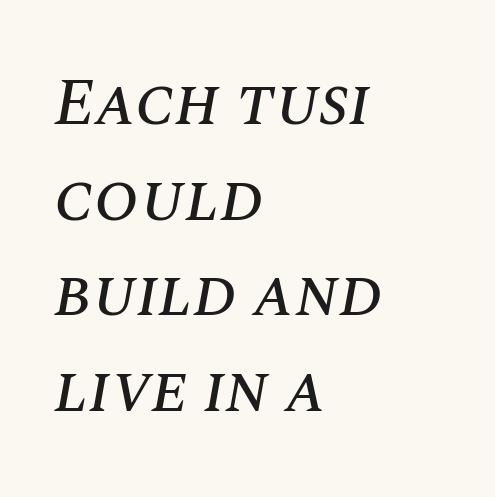
The image shows 66 px text type, italic (leaning right); set left-aligned, normal line spacing (1.45x), normal letter spacing, not underlined; medium stroke contrast and a large x-height.
